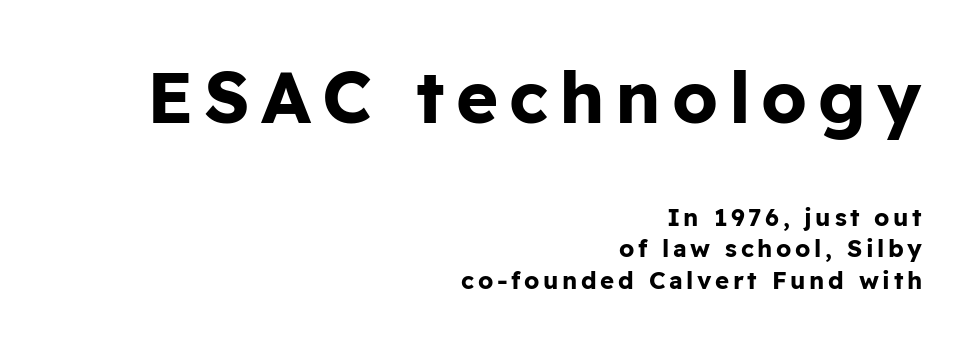
Q: Is the text bold? A: Yes.
Q: Is the text italic (slanted)? A: No, it is upright.
Q: Is the typeface a serif or a sans-serif typeface? A: Sans-serif.
Q: Is the text underlined? A: No.
Q: How is the paragraph aligned? A: Right-aligned.
Q: Is the spacing between lines tight, normal or loose? A: Normal.
Q: Which block of text is set in a larger size, the first (top) or the second (bottom)? A: The first (top) one.
Q: Width (condensed, normal, or wide)? A: Normal.
Q: Stroke contrast? A: Low.
Q: x-height? A: Medium.
Q: Monospaced? A: No.
